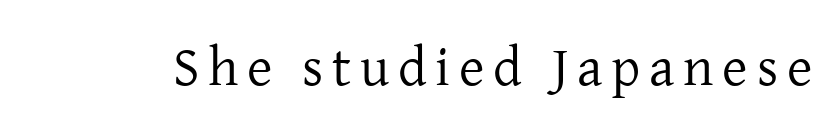
{"serif": "yes", "italic": "no", "bold": "no", "weight": "regular", "width": "normal", "stroke_contrast": "low", "x_height": "medium", "monospaced": "no", "underline": "no", "glyph_px": 55}
